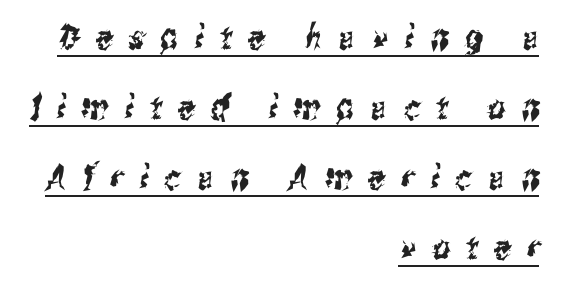
Q: Is the typeface a serif or a sans-serif typeface? A: Sans-serif.
Q: Is the text underlined? A: Yes.
Q: How is the paragraph aligned? A: Right-aligned.
Q: Is the spacing between letters normal or unusually wide? A: Unusually wide.
Q: Is the spacing between lines tight, normal or loose? A: Loose.
Q: Width (condensed, normal, or wide)? A: Condensed.
Q: Stroke contrast? A: Medium.
Q: x-height? A: Medium.
Q: Monospaced? A: No.
